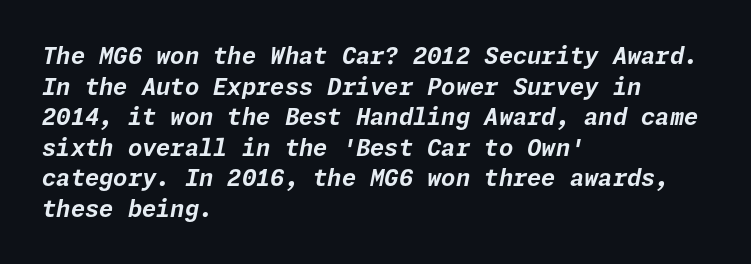
The image shows 23 px bold type, italic (leaning right); set left-aligned, normal line spacing (1.33x), normal letter spacing, not underlined.
